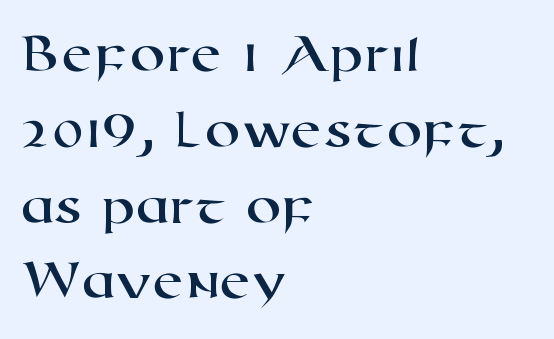
{"serif": "no", "width": "wide", "stroke_contrast": "high", "x_height": "medium", "monospaced": "no", "underline": "no", "align": "left", "line_spacing": "normal", "line_spacing_ratio": 1.33, "letter_spacing": "normal", "letter_spacing_em": 0.0, "glyph_px": 57}
